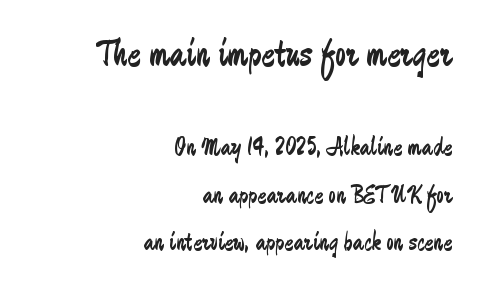
The baseline area is clear. Each stroke keeps to a modest, everyday thickness or less. Regarding serifs, this sample does without them. Here the first block reads like a headline and the second like body copy.
